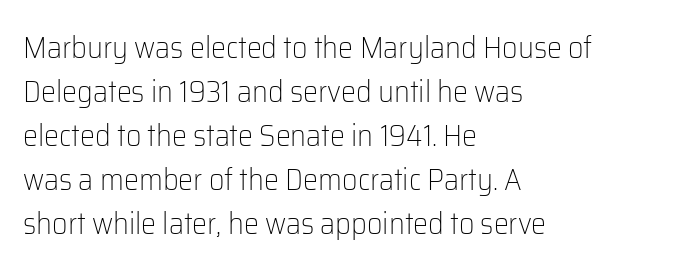
Q: Is the text bold? A: No.
Q: Is the text italic (slanted)? A: No, it is upright.
Q: Is the typeface a serif or a sans-serif typeface? A: Sans-serif.
Q: Is the text underlined? A: No.
Q: How is the paragraph aligned? A: Left-aligned.
Q: Is the spacing between letters normal or unusually wide? A: Normal.
Q: Is the spacing between lines tight, normal or loose? A: Normal.
Q: Width (condensed, normal, or wide)? A: Normal.
Q: Stroke contrast? A: Low.
Q: x-height? A: Medium.
Q: Monospaced? A: No.
